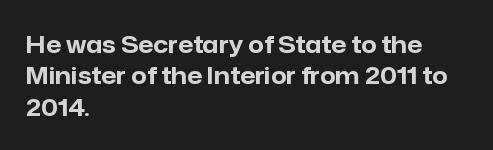
Q: Is the text bold? A: Yes.
Q: Is the text italic (slanted)? A: No, it is upright.
Q: Is the text underlined? A: No.
Q: How is the paragraph aligned? A: Left-aligned.
Q: Is the spacing between letters normal or unusually wide? A: Normal.
Q: Is the spacing between lines tight, normal or loose? A: Normal.
